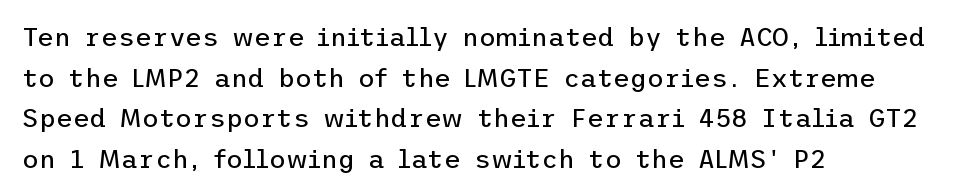
The image shows 26 px text type, upright; set left-aligned, normal line spacing (1.56x), normal letter spacing, not underlined.
